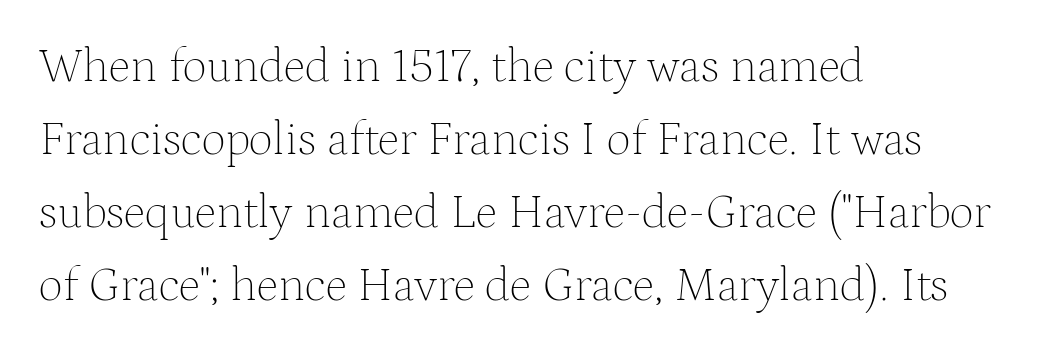
The image shows 48 px thin serif type, upright; set left-aligned, normal line spacing (1.52x), normal letter spacing, not underlined; medium stroke contrast and a medium x-height.
